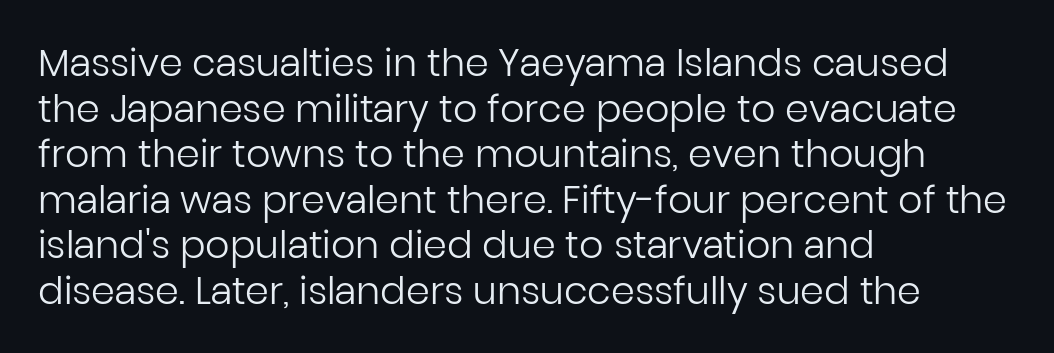
Alignment: flush left. The specimen omits any rule beneath the text block's lines. In terms of posture, this sample is upright. Nothing unusual about the tracking: characters are spaced as the font intends. Varying glyph widths throughout — classic text-font behaviour. Regarding serifs, this sample does without them.
